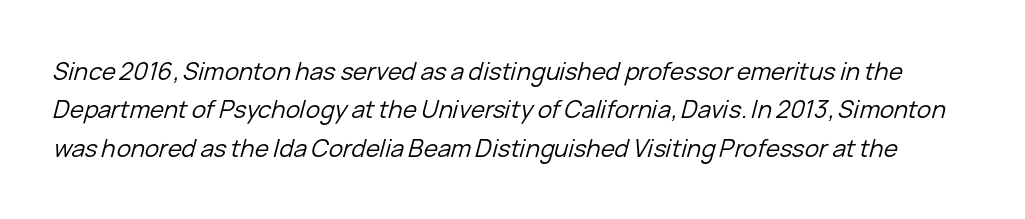
{"italic": "yes", "lean": "right", "slant_degrees": 15, "bold": "no", "underline": "no", "line_spacing": "normal", "line_spacing_ratio": 1.6, "letter_spacing": "normal", "letter_spacing_em": 0.0, "glyph_px": 24}
